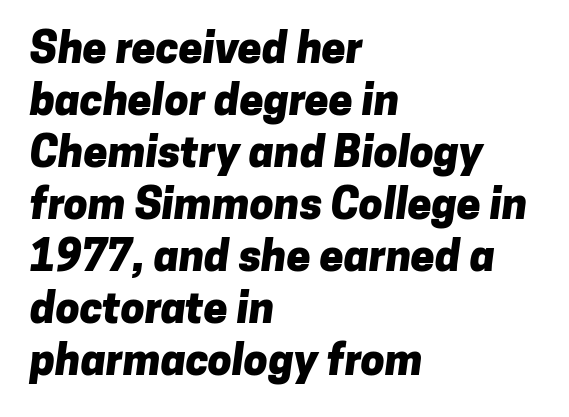
The image shows 43 px heavy sans-serif type; set left-aligned, line spacing 1.21x, normal letter spacing, not underlined; low stroke contrast and a medium x-height.
